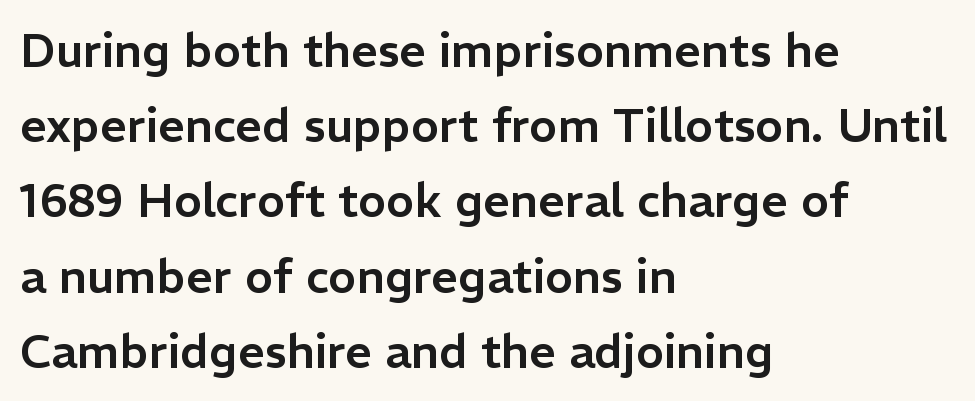
Only glyphs here, with clear space below each row. A typesetter would call this leading conventional body-copy spacing. This is roman type, the default non-slanted kind. Looks like regular typesetting: each glyph gets only the width it needs.
